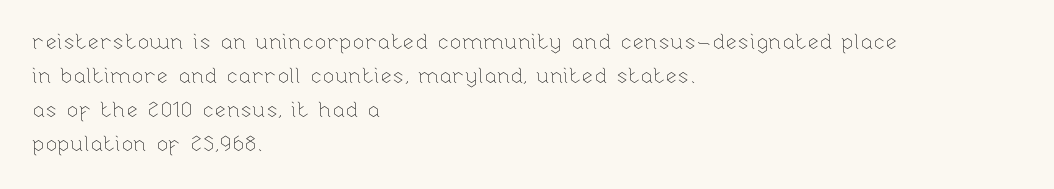
{"italic": "no", "bold": "no", "underline": "no", "align": "left", "line_spacing": "normal", "line_spacing_ratio": 1.54, "letter_spacing": "normal", "letter_spacing_em": 0.0, "glyph_px": 22}
